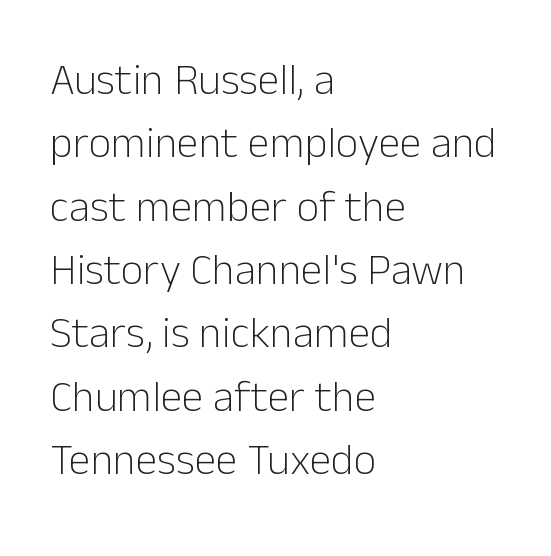
{"serif": "no", "italic": "no", "bold": "no", "weight": "light", "width": "normal", "stroke_contrast": "low", "x_height": "medium", "monospaced": "no", "underline": "no", "align": "left", "line_spacing": "normal", "line_spacing_ratio": 1.44, "letter_spacing": "normal", "letter_spacing_em": 0.0, "glyph_px": 44}
